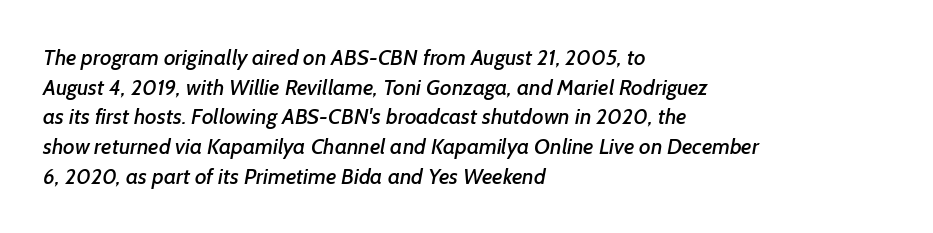
Q: Is the text underlined? A: No.
Q: How is the paragraph aligned? A: Left-aligned.
Q: Is the spacing between letters normal or unusually wide? A: Normal.
Q: Is the spacing between lines tight, normal or loose? A: Normal.
